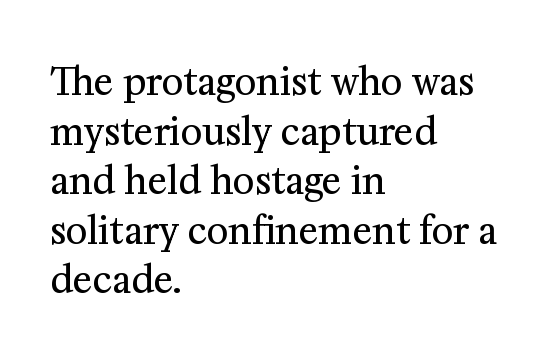
The image shows 37 px regular-weight serif type, upright; set left-aligned, normal line spacing (1.34x), normal letter spacing, not underlined; medium stroke contrast and a medium x-height.
